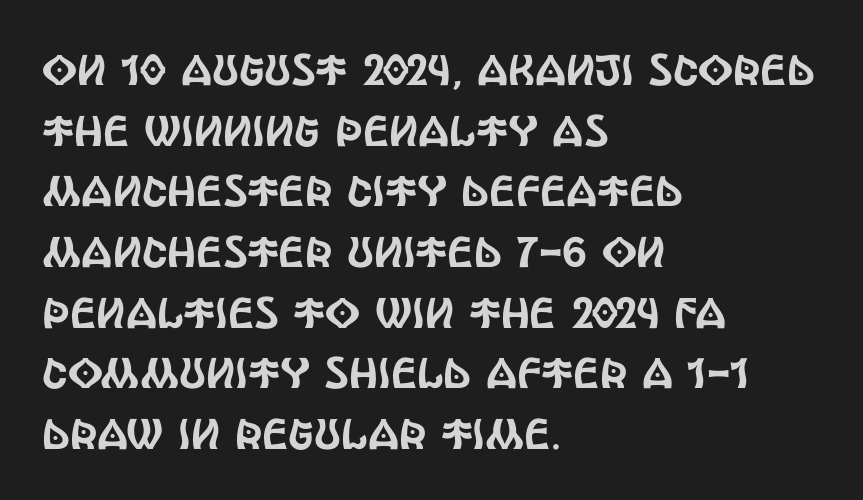
Nobody drew a line under any word here. The passage shown has conventional tracking throughout. Here the designer chose a conventional face with non-uniform glyph widths. The setting favours the left margin, as ordinary paragraphs usually do. Quick note: interline space is typical.
